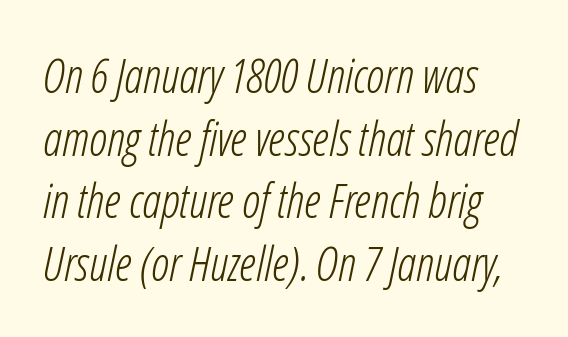
The image shows 47 px light, condensed type, italic (leaning right); set left-aligned, normal line spacing (1.33x), normal letter spacing, not underlined; low stroke contrast and a medium x-height.
